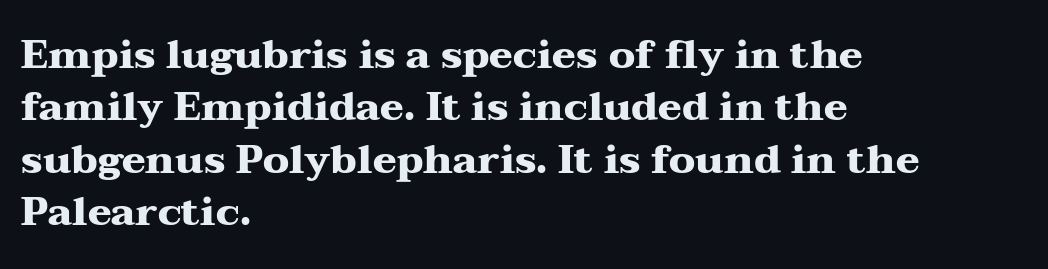
The image shows 40 px heavy, wide serif type, upright; set left-aligned, normal line spacing (1.31x), normal letter spacing, not underlined; medium stroke contrast and a medium x-height.
